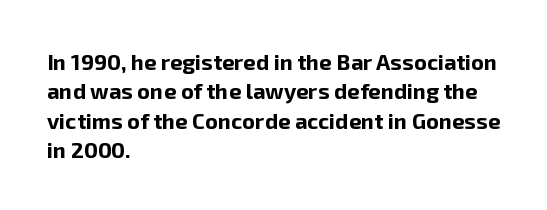
{"italic": "no", "bold": "yes", "underline": "no", "align": "left", "line_spacing": "normal", "line_spacing_ratio": 1.33, "letter_spacing": "normal", "letter_spacing_em": 0.0, "glyph_px": 22}
